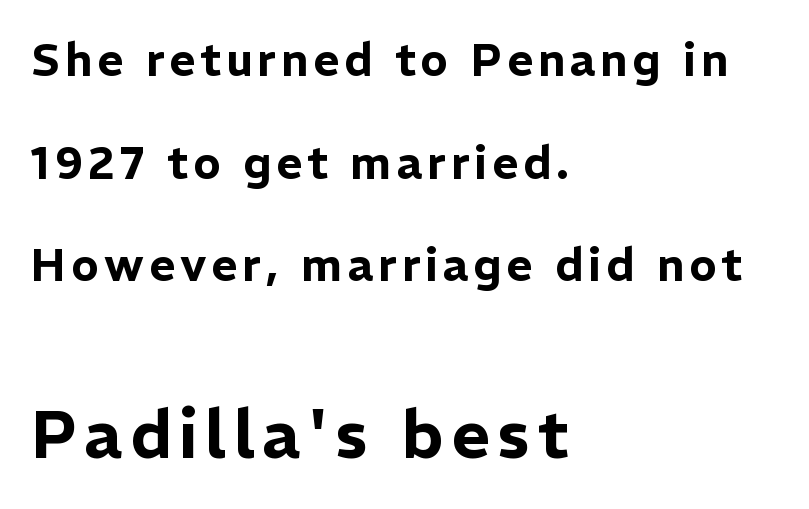
Q: Is the text italic (slanted)? A: No, it is upright.
Q: Is the typeface a serif or a sans-serif typeface? A: Sans-serif.
Q: Is the text underlined? A: No.
Q: How is the paragraph aligned? A: Left-aligned.
Q: Is the spacing between lines tight, normal or loose? A: Loose.
Q: Which block of text is set in a larger size, the first (top) or the second (bottom)? A: The second (bottom) one.
Q: Width (condensed, normal, or wide)? A: Normal.
Q: Stroke contrast? A: Low.
Q: x-height? A: Medium.
Q: Monospaced? A: No.
